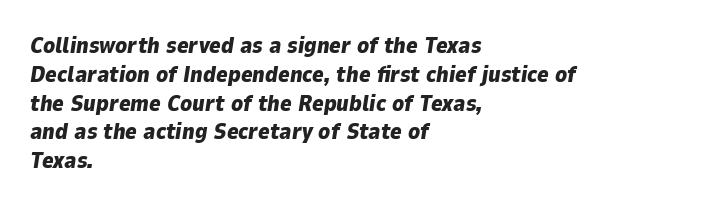
Q: Is the text bold? A: Yes.
Q: Is the text italic (slanted)? A: Yes, it leans right by about 9 degrees.
Q: Is the text underlined? A: No.
Q: How is the paragraph aligned? A: Left-aligned.
Q: Is the spacing between letters normal or unusually wide? A: Normal.
Q: Is the spacing between lines tight, normal or loose? A: Normal.
